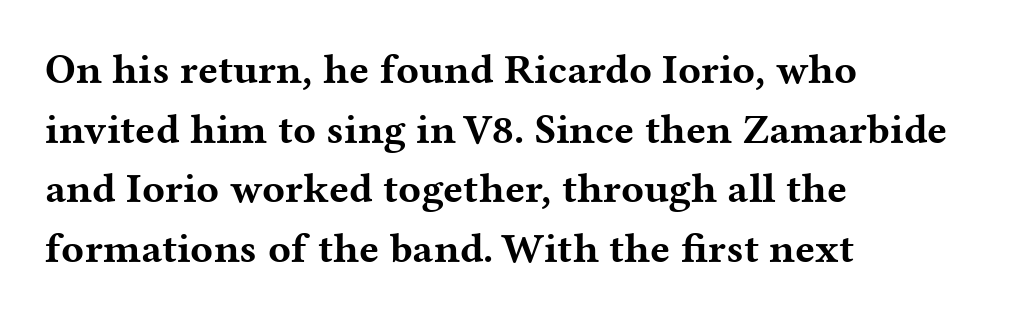
{"serif": "yes", "italic": "no", "bold": "yes", "weight": "bold", "width": "wide", "stroke_contrast": "medium", "x_height": "medium", "monospaced": "no", "underline": "no", "align": "left", "line_spacing": "normal", "line_spacing_ratio": 1.42, "letter_spacing": "normal", "letter_spacing_em": 0.0, "glyph_px": 42}
